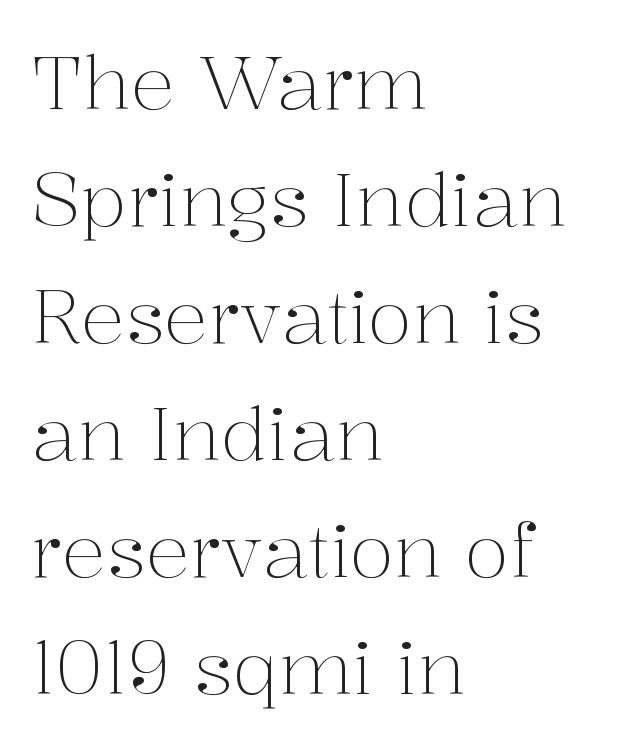
Do the letters lean? They stand straight. The lines are quadded left. This rendering leaves character spacing at its baseline value. Old-style or modern, the face here clearly has serifs. Here the designer chose a conventional face with non-uniform glyph widths. Words float on clear page, feet unadorned.
